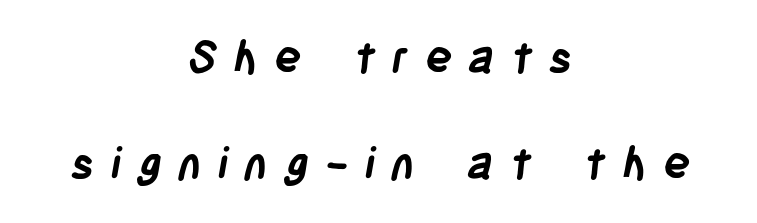
{"serif": "no", "bold": "yes", "weight": "semibold", "width": "condensed", "stroke_contrast": "low", "x_height": "large", "monospaced": "no", "underline": "no", "align": "center", "line_spacing": "loose", "line_spacing_ratio": 2.35, "letter_spacing": "wide", "letter_spacing_em": 0.36, "glyph_px": 45}
